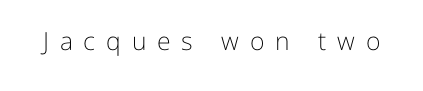
The type sits square on the baseline with zero lean. Letter spacing: wide. Letters have the restrained weight of plain body copy at most. Rule under the text: the space is simply empty.
